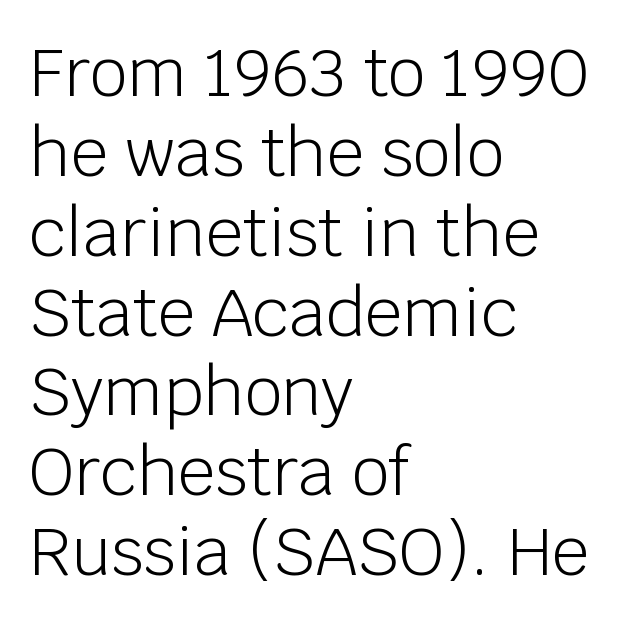
Q: Is the text bold? A: No.
Q: Is the text italic (slanted)? A: No, it is upright.
Q: Is the typeface a serif or a sans-serif typeface? A: Sans-serif.
Q: Is the text underlined? A: No.
Q: How is the paragraph aligned? A: Left-aligned.
Q: Is the spacing between letters normal or unusually wide? A: Normal.
Q: Width (condensed, normal, or wide)? A: Normal.
Q: Stroke contrast? A: Low.
Q: x-height? A: Large.
Q: Monospaced? A: No.
